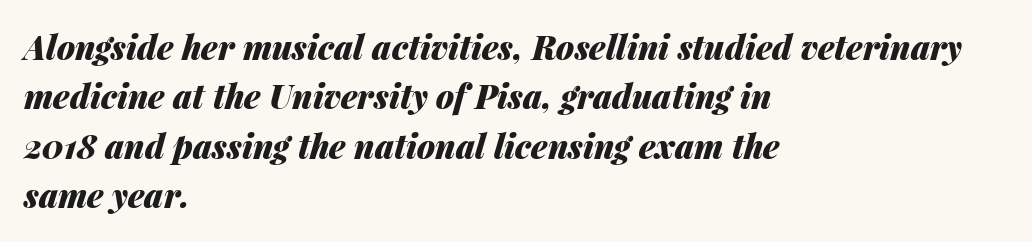
Q: Is the text bold? A: Yes.
Q: Is the text italic (slanted)? A: Yes, it leans right by about 14 degrees.
Q: Is the text underlined? A: No.
Q: How is the paragraph aligned? A: Left-aligned.
Q: Is the spacing between letters normal or unusually wide? A: Normal.
Q: Is the spacing between lines tight, normal or loose? A: Normal.
Q: Width (condensed, normal, or wide)? A: Normal.
Q: Stroke contrast? A: Medium.
Q: x-height? A: Medium.
Q: Monospaced? A: No.
